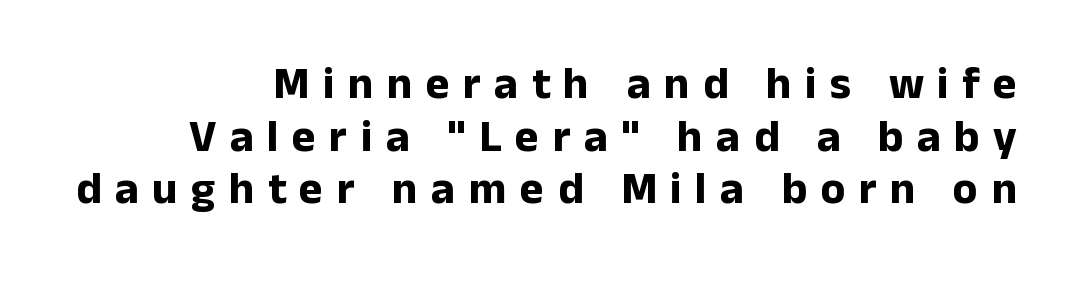
{"serif": "no", "italic": "no", "bold": "yes", "weight": "bold", "width": "normal", "stroke_contrast": "low", "x_height": "medium", "monospaced": "no", "underline": "no", "align": "right", "line_spacing_ratio": 1.17, "letter_spacing": "wide", "letter_spacing_em": 0.3, "glyph_px": 45}
